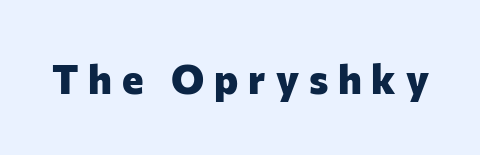
{"serif": "no", "italic": "no", "bold": "yes", "weight": "heavy", "width": "normal", "stroke_contrast": "low", "x_height": "medium", "monospaced": "no", "underline": "no", "letter_spacing": "wide", "letter_spacing_em": 0.24, "glyph_px": 41}
